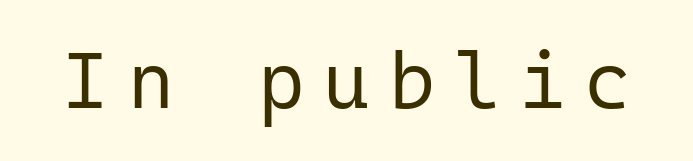
A clean baseline with only descenders dipping below it. Each letter, wide or thin by design, is forced into the same width here. Does the lettering tilt? It doesn't — this is upright. Letter spacing: wide. Is the type heavy? It reads as light-to-regular instead.
